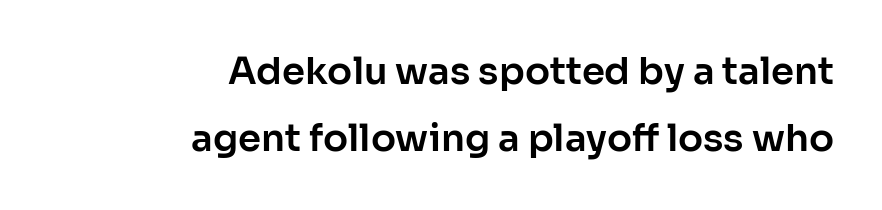
{"serif": "no", "italic": "no", "width": "normal", "stroke_contrast": "low", "x_height": "medium", "monospaced": "no", "underline": "no", "align": "right", "line_spacing_ratio": 1.8, "letter_spacing": "normal", "letter_spacing_em": 0.0, "glyph_px": 37}
